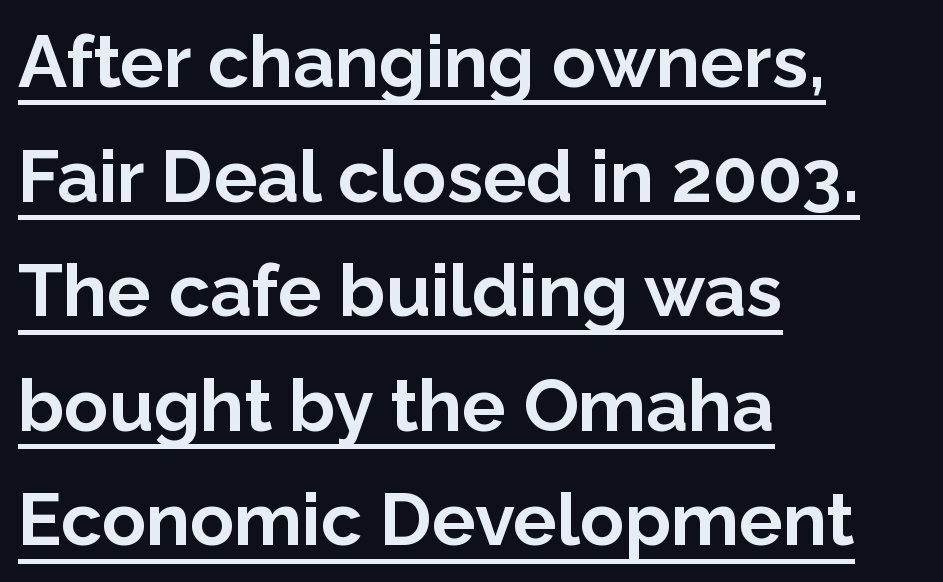
{"serif": "no", "italic": "no", "bold": "yes", "weight": "bold", "width": "normal", "stroke_contrast": "low", "x_height": "medium", "monospaced": "no", "underline": "yes", "align": "left", "line_spacing": "normal", "line_spacing_ratio": 1.57, "letter_spacing": "normal", "letter_spacing_em": 0.0, "glyph_px": 73}
